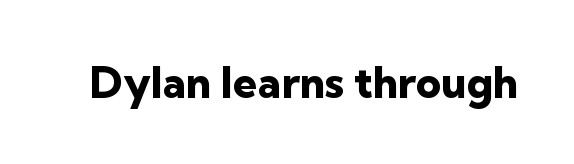
{"serif": "no", "italic": "no", "bold": "yes", "weight": "heavy", "width": "normal", "stroke_contrast": "low", "x_height": "medium", "monospaced": "no", "underline": "no", "letter_spacing": "normal", "letter_spacing_em": 0.0, "glyph_px": 43}
